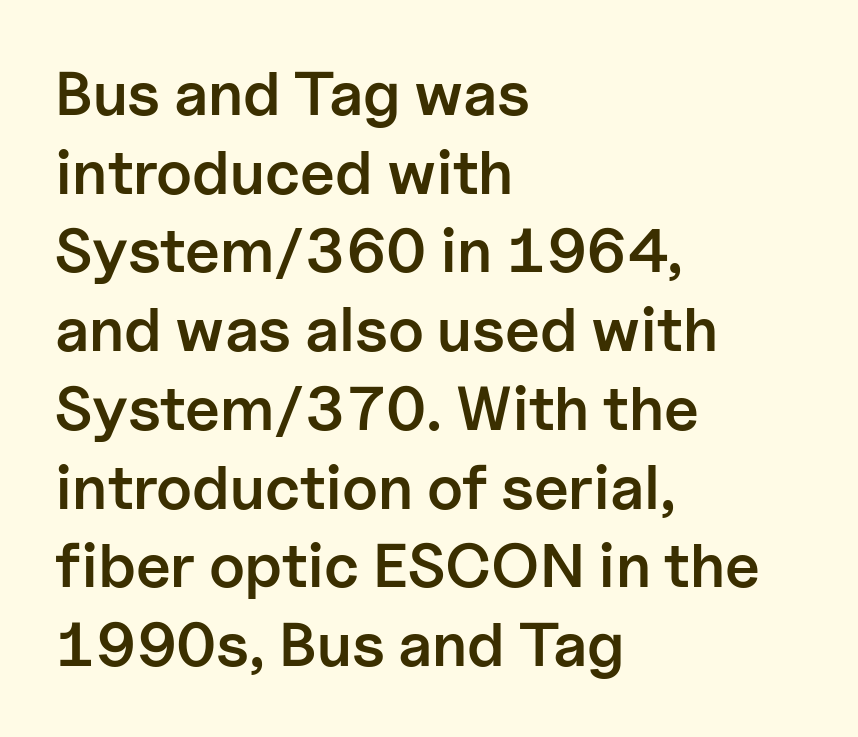
{"serif": "no", "italic": "no", "bold": "semi", "weight": "semibold", "width": "normal", "stroke_contrast": "low", "x_height": "medium", "monospaced": "no", "underline": "no", "align": "left", "line_spacing": "normal", "line_spacing_ratio": 1.27, "letter_spacing": "normal", "letter_spacing_em": 0.0, "glyph_px": 62}
